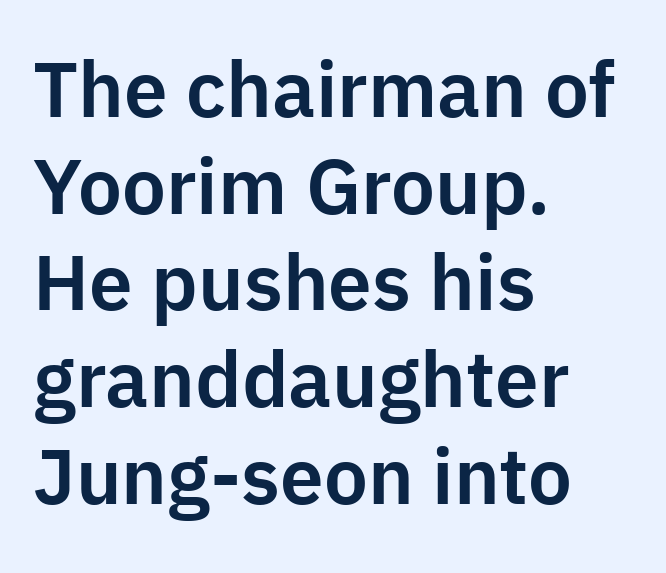
The image shows 78 px sans-serif type, upright; set left-aligned, line spacing 1.24x, normal letter spacing, not underlined; low stroke contrast and a medium x-height.
